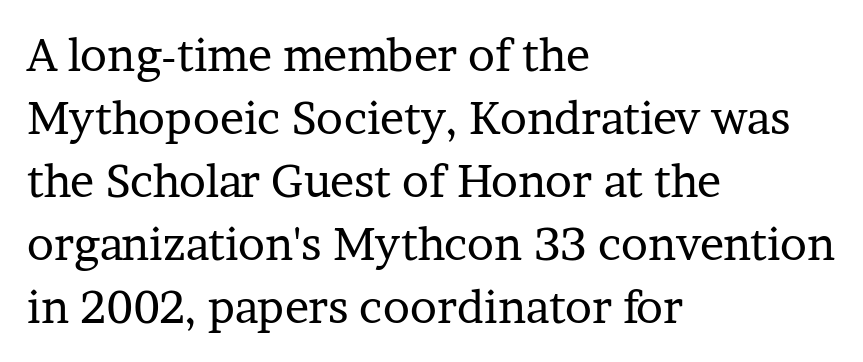
{"serif": "yes", "italic": "no", "bold": "no", "weight": "regular", "width": "normal", "stroke_contrast": "low", "x_height": "medium", "monospaced": "no", "underline": "no", "align": "left", "line_spacing": "normal", "line_spacing_ratio": 1.4, "letter_spacing": "normal", "letter_spacing_em": 0.0, "glyph_px": 45}
